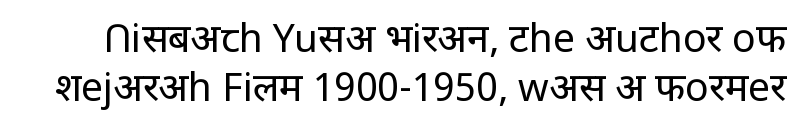
{"serif": "no", "italic": "no", "bold": "no", "weight": "regular", "width": "normal", "stroke_contrast": "low", "x_height": "large", "monospaced": "no", "underline": "no", "line_spacing": "normal", "line_spacing_ratio": 1.25, "letter_spacing": "normal", "letter_spacing_em": 0.0, "glyph_px": 39}
